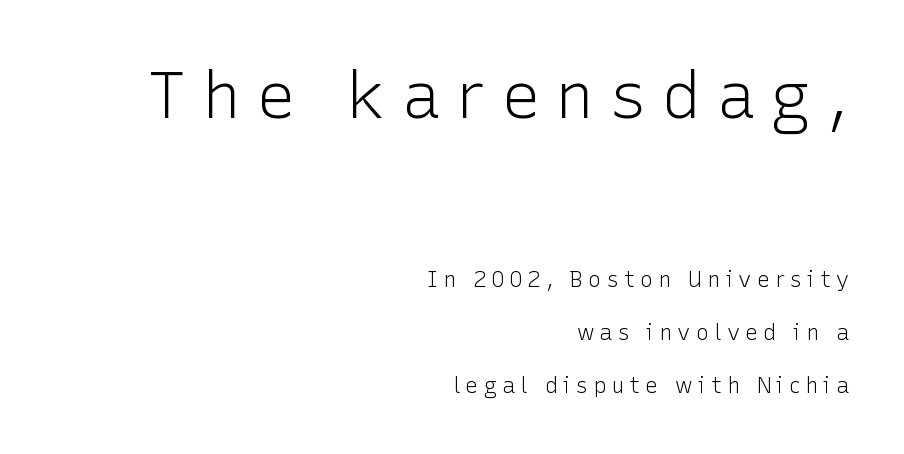
The image shows 66 px light sans-serif type, upright; set right-aligned, loose line spacing (2.4x), unusually wide letter spacing (+0.23 em), not underlined; the first (top) block is 3.0x larger; low stroke contrast and a medium x-height.
